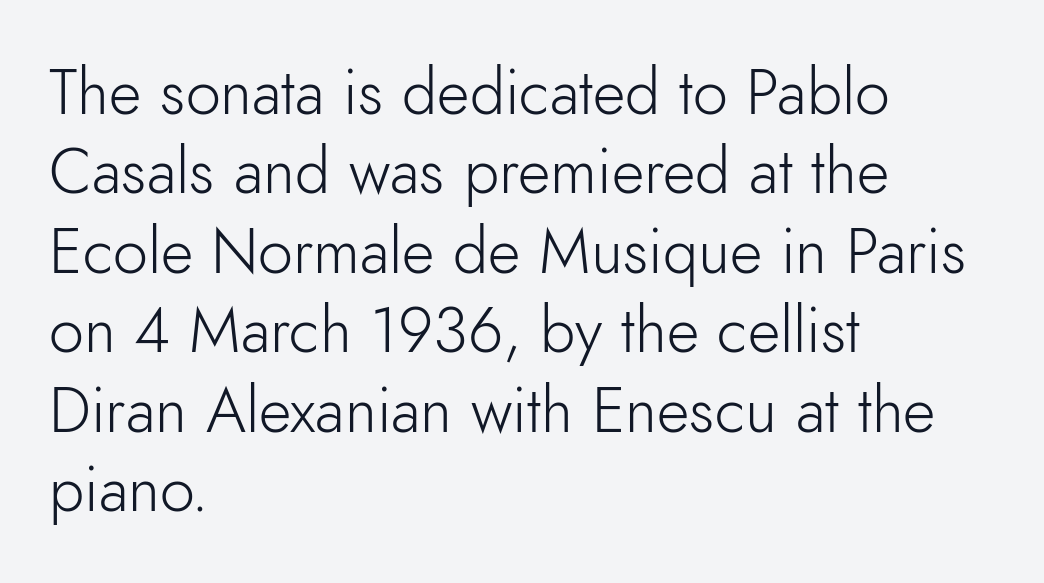
{"serif": "no", "italic": "no", "bold": "no", "weight": "light", "width": "normal", "stroke_contrast": "low", "x_height": "small", "monospaced": "no", "underline": "no", "align": "left", "line_spacing": "normal", "line_spacing_ratio": 1.26, "letter_spacing": "normal", "letter_spacing_em": 0.0, "glyph_px": 63}
